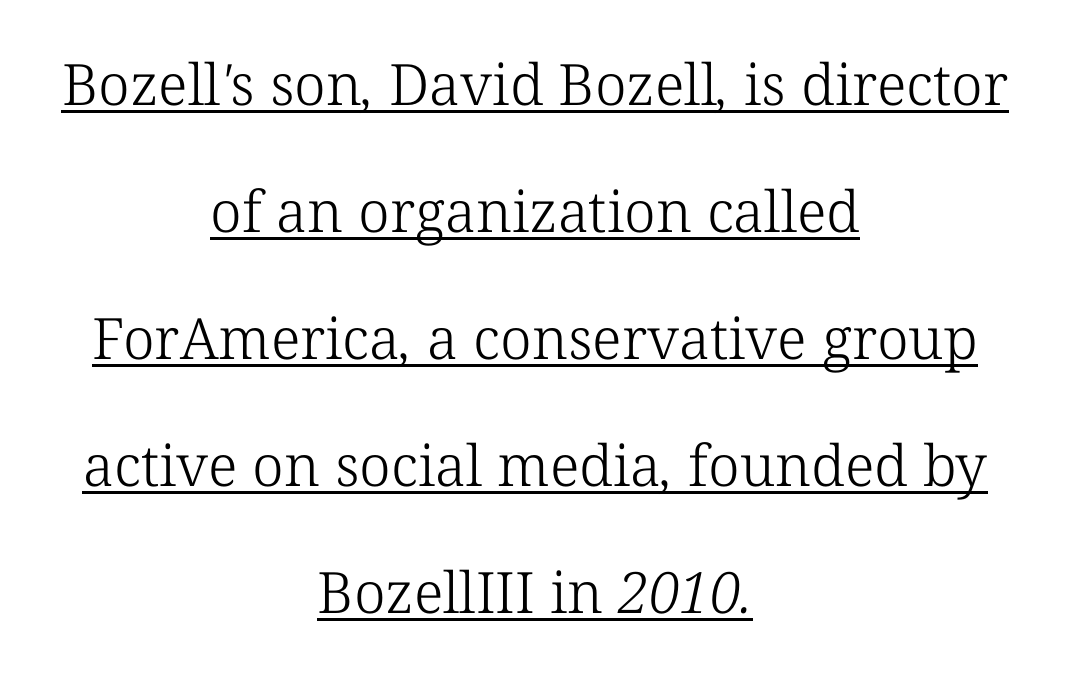
Q: Is the text bold? A: No.
Q: Is the typeface a serif or a sans-serif typeface? A: Serif.
Q: Is the text underlined? A: Yes.
Q: How is the paragraph aligned? A: Centered.
Q: Is the spacing between letters normal or unusually wide? A: Normal.
Q: Is the spacing between lines tight, normal or loose? A: Loose.
Q: Width (condensed, normal, or wide)? A: Normal.
Q: Stroke contrast? A: Low.
Q: x-height? A: Medium.
Q: Monospaced? A: No.
